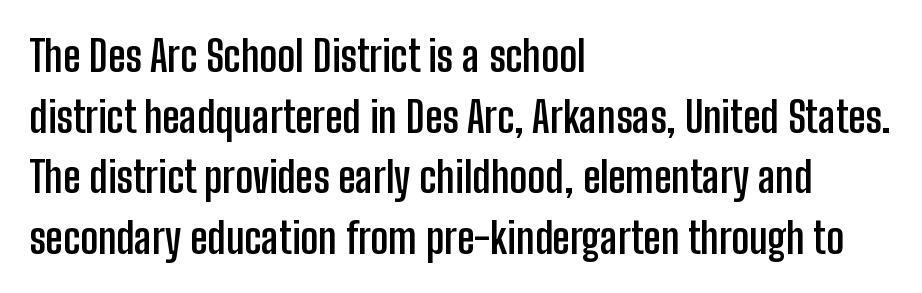
The lines sit at an ordinary, default distance from one another. This rendering employs a face without finishing strokes, i.e., a sans-serif. Each letter keeps its own natural width here, so spacing adapts to shape. Style check: upright. The space directly below the letters is spotless.
